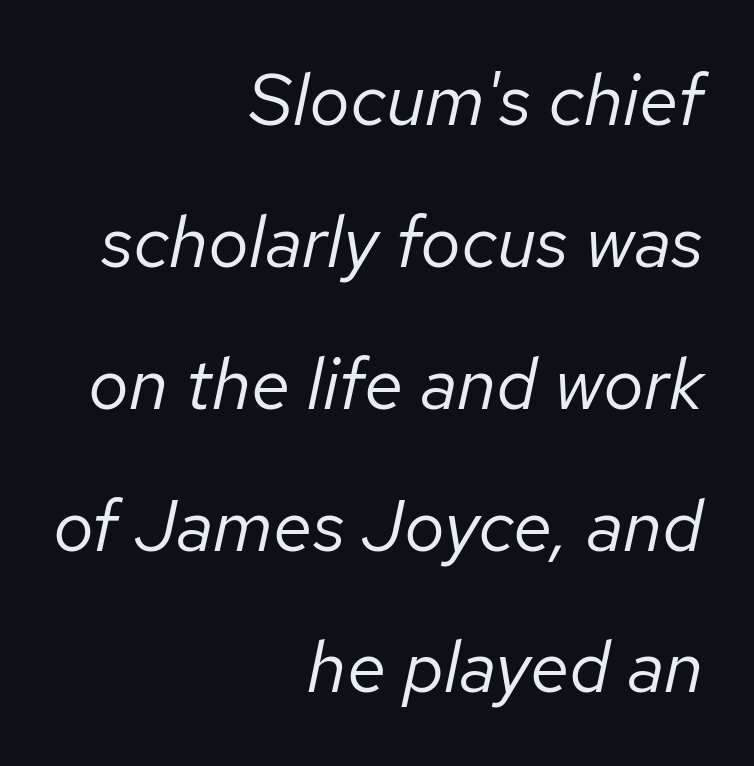
The image shows 72 px regular-weight type, italic (leaning right); set right-aligned, loose line spacing (1.97x), normal letter spacing, not underlined; low stroke contrast and a medium x-height.
